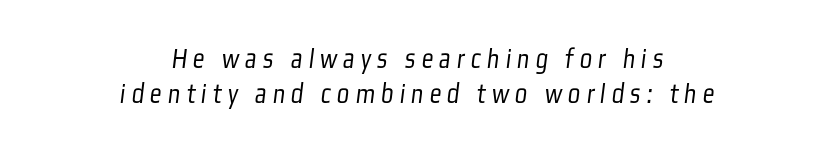
{"serif": "no", "bold": "no", "weight": "light", "width": "condensed", "stroke_contrast": "low", "x_height": "medium", "monospaced": "no", "underline": "no", "align": "center", "line_spacing_ratio": 1.19, "letter_spacing": "wide", "letter_spacing_em": 0.21, "glyph_px": 29}
